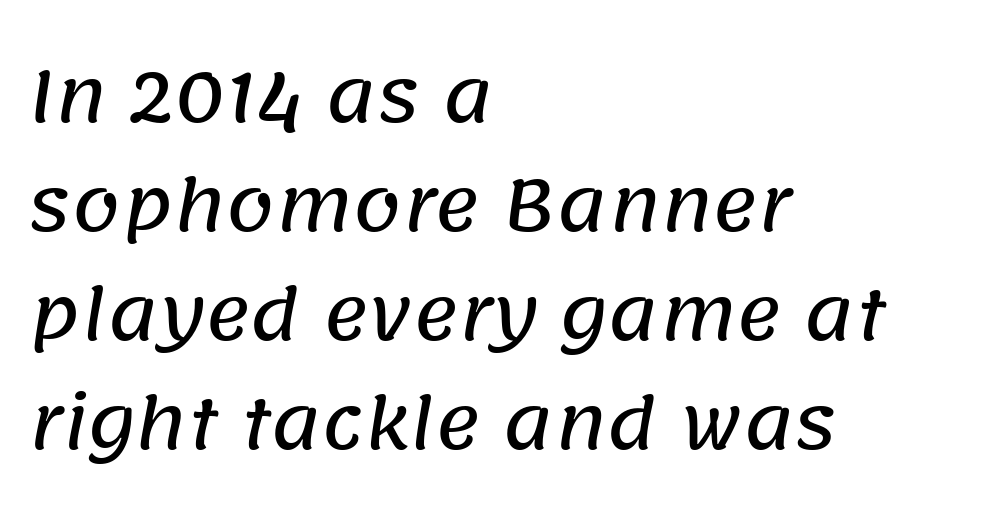
{"serif": "no", "width": "normal", "stroke_contrast": "low", "x_height": "large", "monospaced": "no", "underline": "no", "align": "left", "line_spacing": "normal", "line_spacing_ratio": 1.58, "letter_spacing": "normal", "letter_spacing_em": 0.0, "glyph_px": 69}
